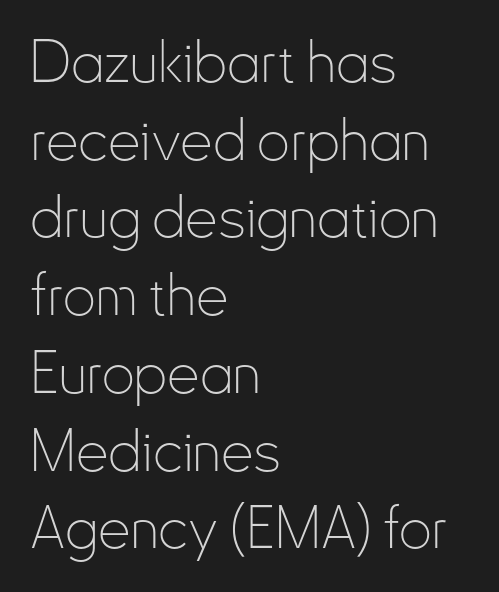
Is the block centered? No — it sits flush against the left margin. Letters have the restrained weight of plain body copy at most. One glance says typical: line gaps are just what's usual. Note the varied advance widths — an 'i' is clearly narrower than an 'm'.
